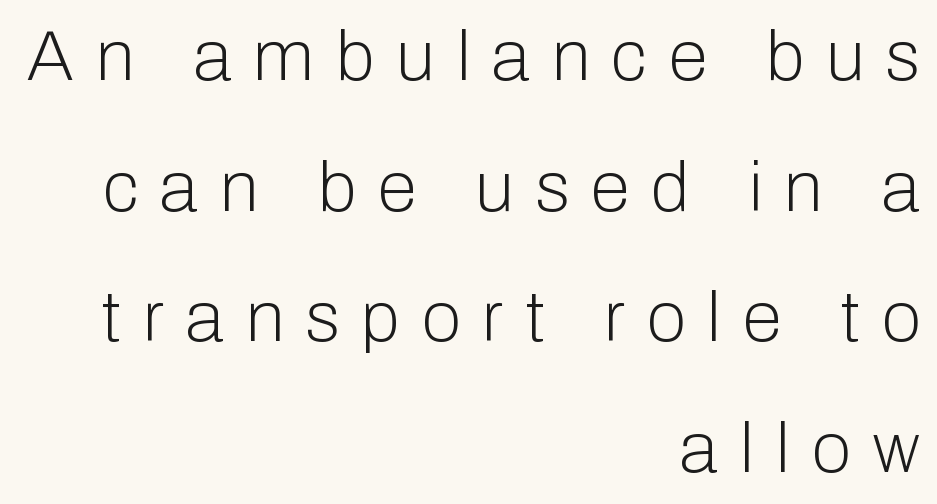
The image shows 71 px light sans-serif type, upright; set right-aligned, line spacing 1.84x, unusually wide letter spacing (+0.31 em), not underlined; low stroke contrast and a medium x-height.
